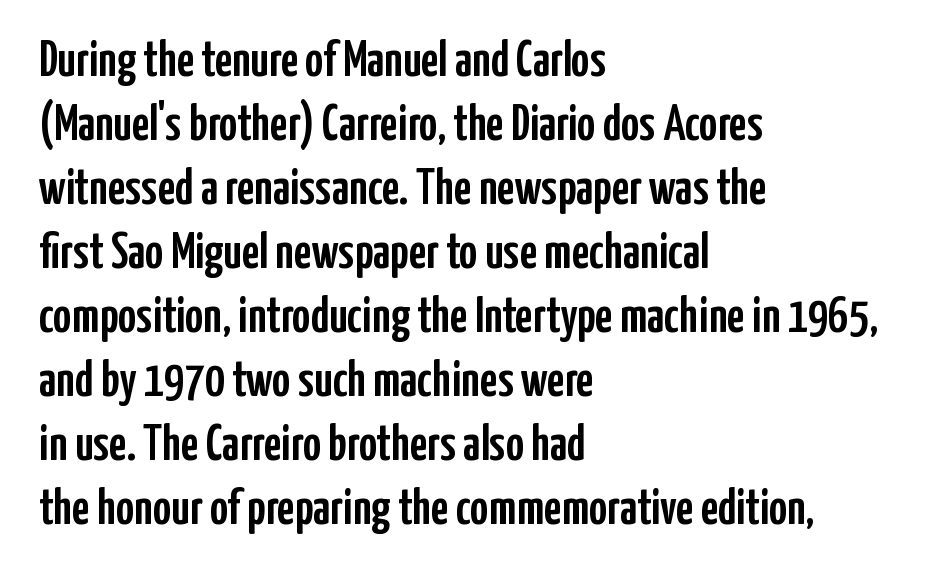
In CSS terms this would be text-align: left. Looks like regular typesetting: each glyph gets only the width it needs. Characters remain perfectly vertical along every line. A sans-serif font was chosen for this passage. Look at the tracking — it's just the regular setting, nothing added. Leading: standard.
